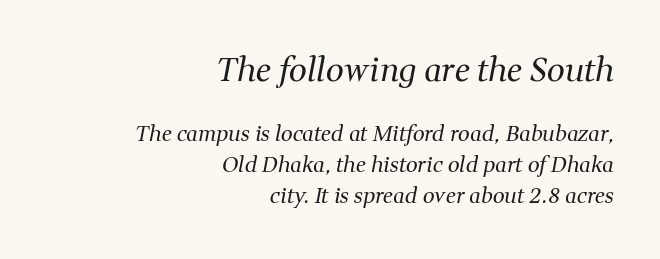
Compared with typical body copy, the letter spacing here is the same. Beneath every word, the page is bare. Is this a fixed-width face? No — the glyphs have proportional, varying widths. Successive baselines arrive at the customary interval. The letters look calm and open, with moderate or lighter stems.
